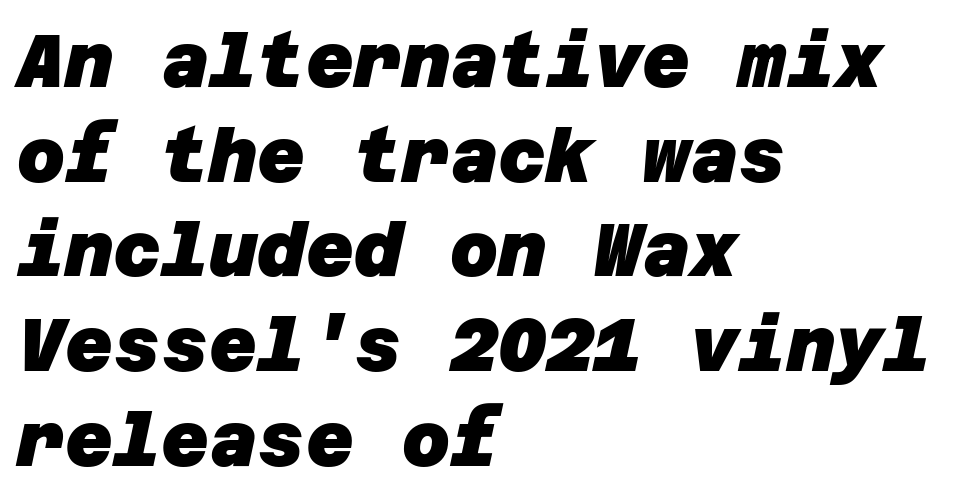
Q: Is the text bold? A: Yes.
Q: Is the typeface a serif or a sans-serif typeface? A: Sans-serif.
Q: Is the text underlined? A: No.
Q: How is the paragraph aligned? A: Left-aligned.
Q: Is the spacing between letters normal or unusually wide? A: Normal.
Q: Is the spacing between lines tight, normal or loose? A: Normal.
Q: Width (condensed, normal, or wide)? A: Normal.
Q: Stroke contrast? A: Low.
Q: x-height? A: Large.
